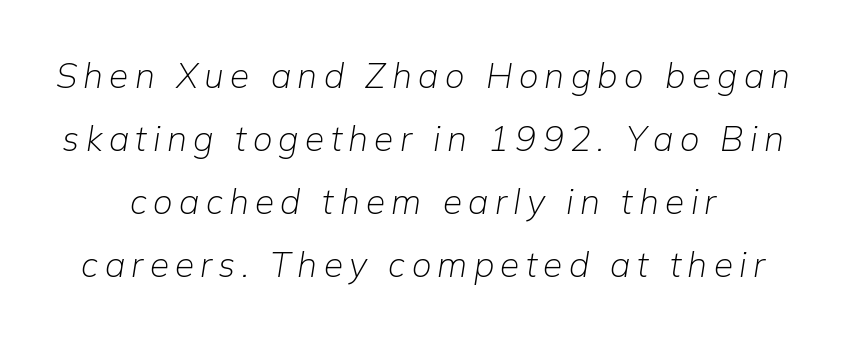
Q: Is the text bold? A: No.
Q: Is the text italic (slanted)? A: Yes, it leans right by about 9 degrees.
Q: Is the text underlined? A: No.
Q: Width (condensed, normal, or wide)? A: Normal.
Q: Stroke contrast? A: Low.
Q: x-height? A: Medium.
Q: Monospaced? A: No.
